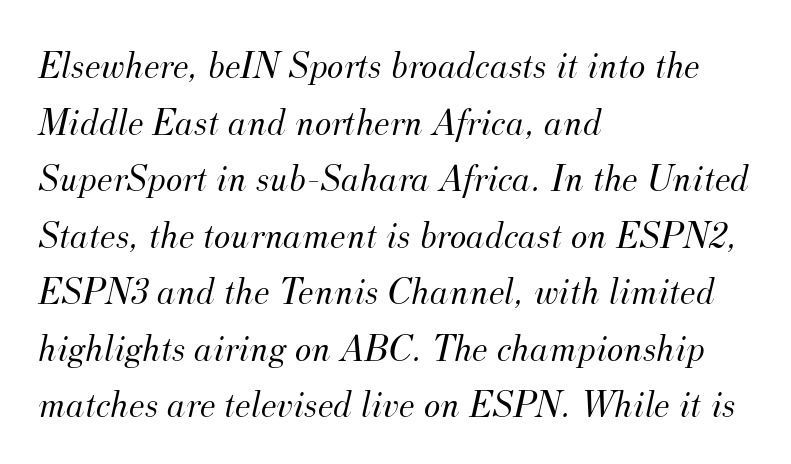
The image shows 39 px light serif type, italic (leaning right); set left-aligned, normal line spacing (1.45x), normal letter spacing, not underlined; medium stroke contrast and a small x-height.
